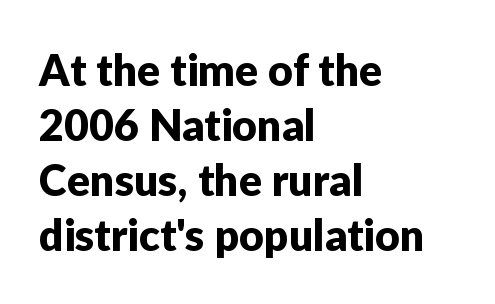
Q: Is the text italic (slanted)? A: No, it is upright.
Q: Is the typeface a serif or a sans-serif typeface? A: Sans-serif.
Q: Is the text underlined? A: No.
Q: How is the paragraph aligned? A: Left-aligned.
Q: Is the spacing between letters normal or unusually wide? A: Normal.
Q: Is the spacing between lines tight, normal or loose? A: Normal.
Q: Width (condensed, normal, or wide)? A: Normal.
Q: Stroke contrast? A: Low.
Q: x-height? A: Medium.
Q: Monospaced? A: No.
